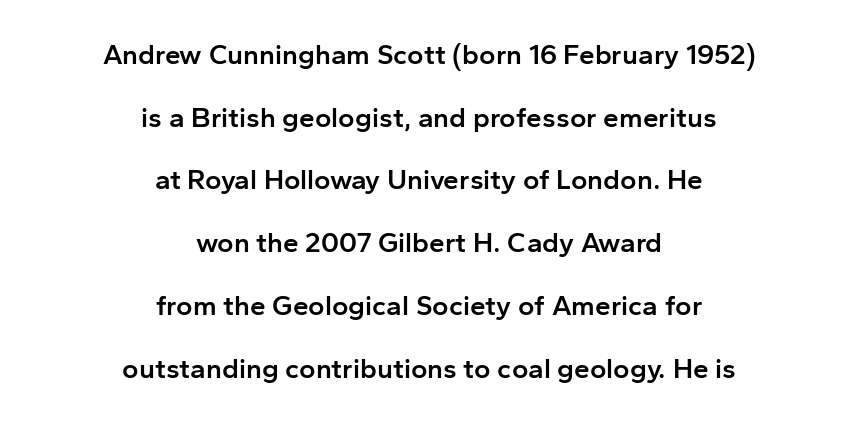
Q: Is the text bold? A: Semi-bold.
Q: Is the text italic (slanted)? A: No, it is upright.
Q: Is the typeface a serif or a sans-serif typeface? A: Sans-serif.
Q: Is the text underlined? A: No.
Q: How is the paragraph aligned? A: Centered.
Q: Is the spacing between letters normal or unusually wide? A: Normal.
Q: Is the spacing between lines tight, normal or loose? A: Loose.
Q: Width (condensed, normal, or wide)? A: Normal.
Q: Stroke contrast? A: Low.
Q: x-height? A: Medium.
Q: Monospaced? A: No.
